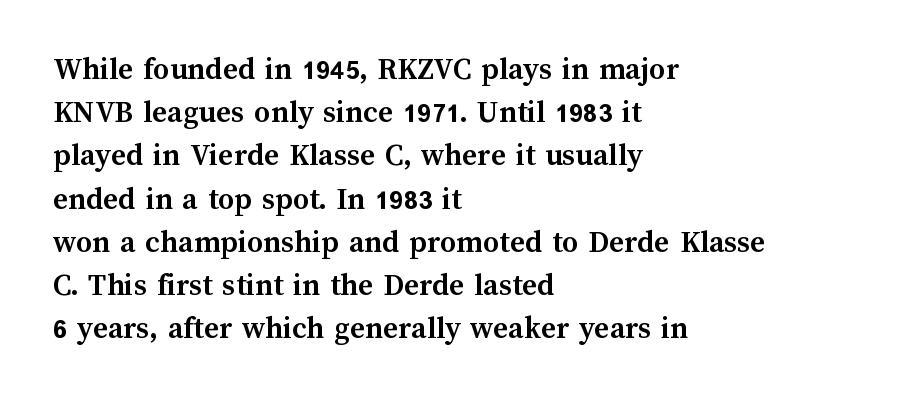
Q: Is the text bold? A: Yes.
Q: Is the text italic (slanted)? A: No, it is upright.
Q: Is the text underlined? A: No.
Q: How is the paragraph aligned? A: Left-aligned.
Q: Is the spacing between letters normal or unusually wide? A: Normal.
Q: Is the spacing between lines tight, normal or loose? A: Normal.
Q: Width (condensed, normal, or wide)? A: Normal.
Q: Stroke contrast? A: Medium.
Q: x-height? A: Medium.
Q: Monospaced? A: No.
